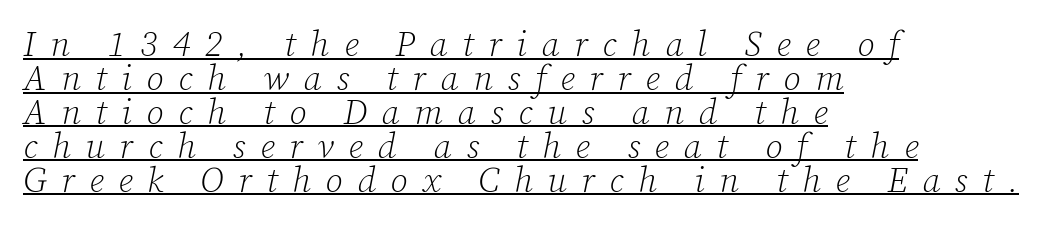
The image shows 35 px light serif type, italic (leaning right); set left-aligned, tight line spacing (0.97x), unusually wide letter spacing (+0.42 em), underlined; low stroke contrast and a medium x-height.
